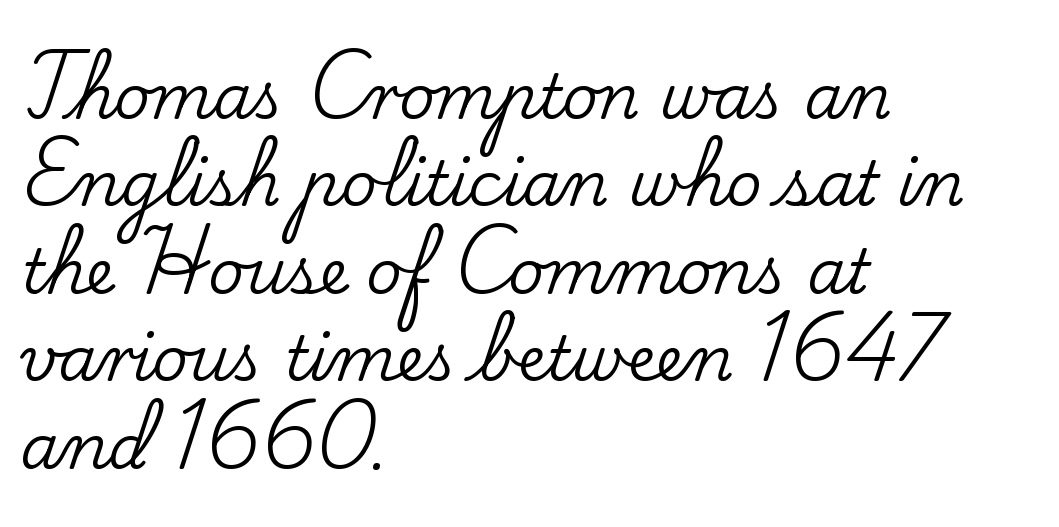
Short and long lines alike share a common starting point at left. Reading down the column, the eye jumps a familiar distance to each next line. Look at the bottom of the vertical strokes: they flare into serifs here. Is this a fixed-width face? No — the glyphs have proportional, varying widths. Only glyphs here, with clear space below each row.
